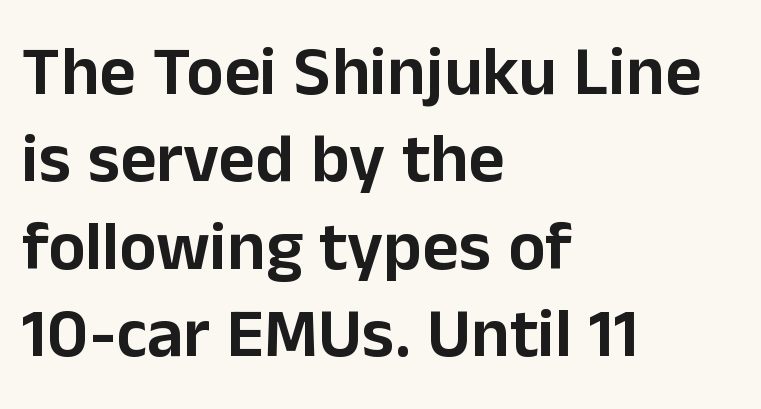
Q: Is the text italic (slanted)? A: No, it is upright.
Q: Is the typeface a serif or a sans-serif typeface? A: Sans-serif.
Q: Is the text underlined? A: No.
Q: How is the paragraph aligned? A: Left-aligned.
Q: Is the spacing between letters normal or unusually wide? A: Normal.
Q: Is the spacing between lines tight, normal or loose? A: Normal.
Q: Width (condensed, normal, or wide)? A: Normal.
Q: Stroke contrast? A: Low.
Q: x-height? A: Medium.
Q: Monospaced? A: No.
